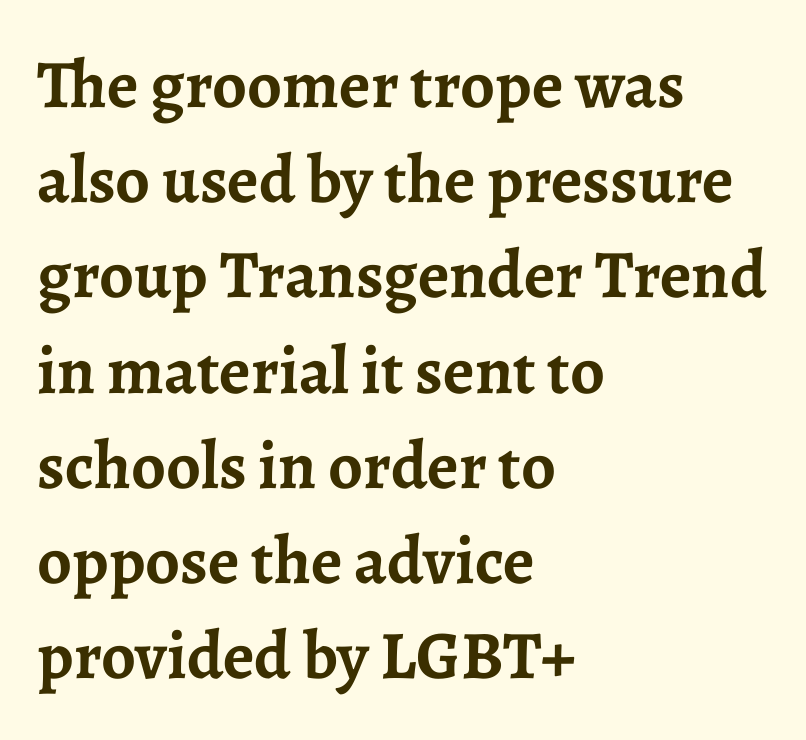
{"serif": "yes", "italic": "no", "bold": "yes", "weight": "semibold", "width": "normal", "stroke_contrast": "low", "x_height": "medium", "monospaced": "no", "underline": "no", "align": "left", "line_spacing": "normal", "line_spacing_ratio": 1.4, "letter_spacing": "normal", "letter_spacing_em": 0.0, "glyph_px": 68}
